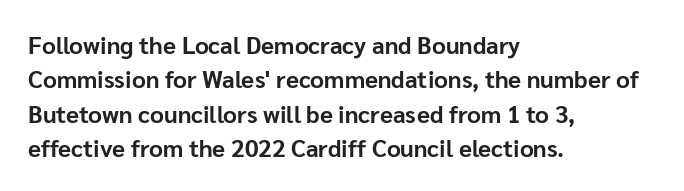
{"italic": "no", "bold": "yes", "underline": "no", "align": "left", "line_spacing": "normal", "line_spacing_ratio": 1.43, "letter_spacing": "normal", "letter_spacing_em": 0.0, "glyph_px": 24}
